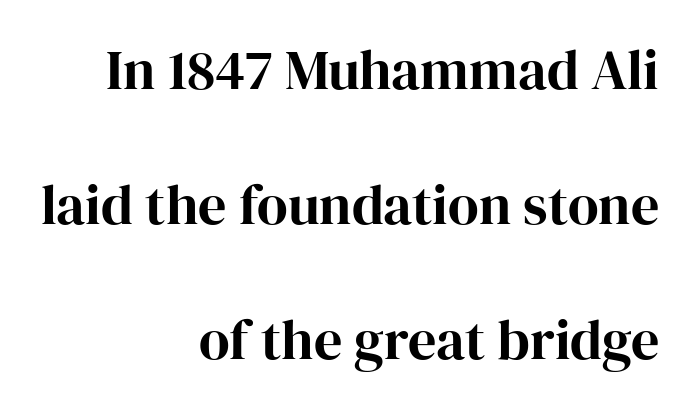
The image shows 56 px bold serif type, upright; set right-aligned, loose line spacing (2.41x), normal letter spacing, not underlined; high stroke contrast and a medium x-height.
